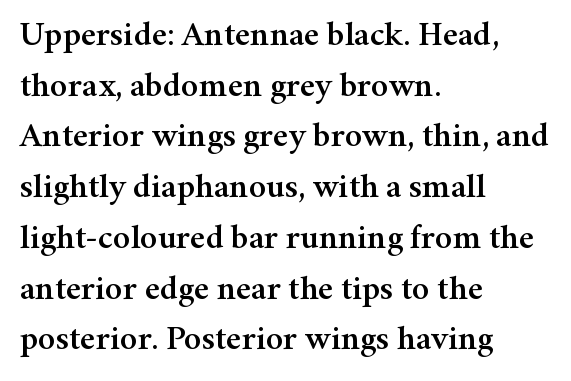
Interline gaps are of average width in this sample. Characters remain perfectly vertical along every line. These lines are composed in type with serifs. A bare baseline throughout the passage.
